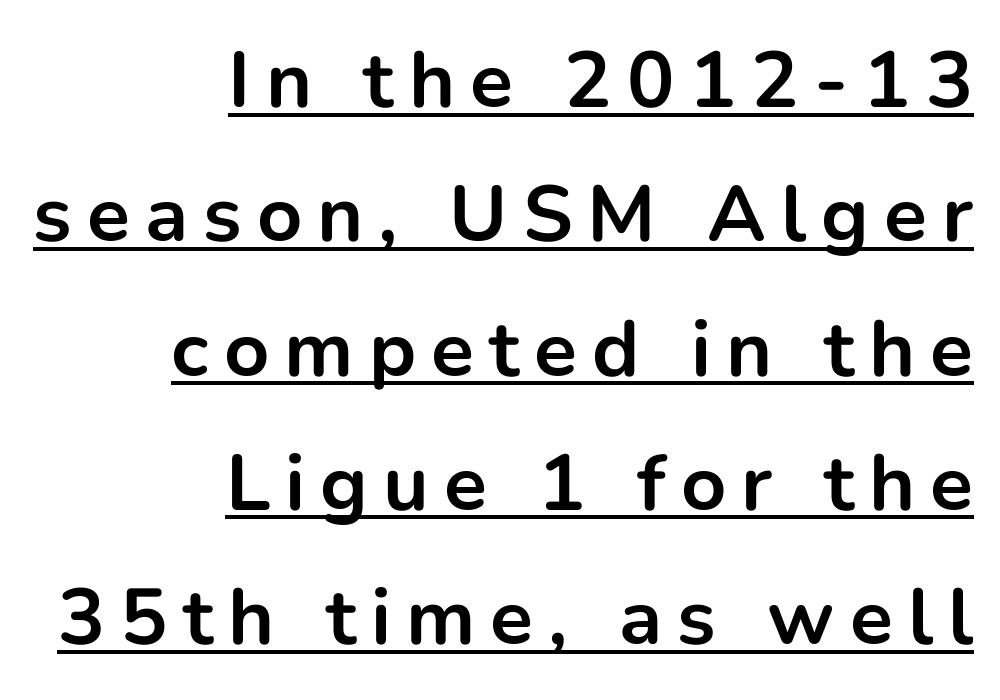
{"serif": "no", "italic": "no", "bold": "yes", "weight": "bold", "width": "normal", "stroke_contrast": "low", "x_height": "medium", "monospaced": "no", "underline": "yes", "align": "right", "line_spacing": "normal", "line_spacing_ratio": 1.7, "glyph_px": 79}
